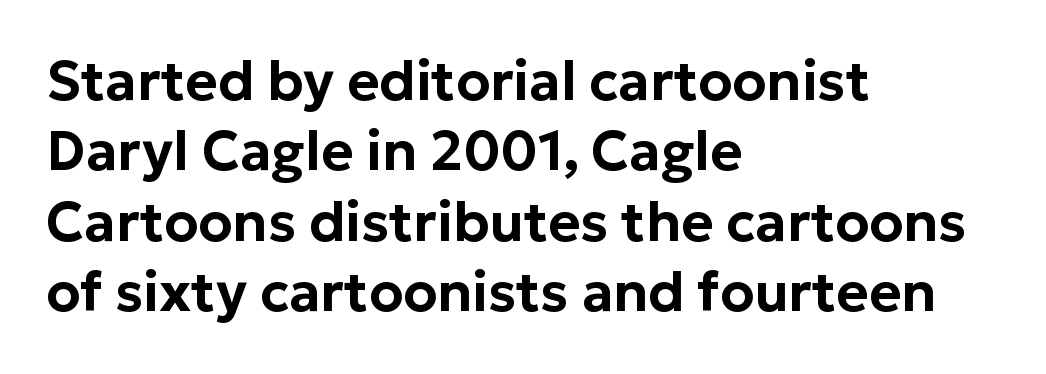
The image shows 55 px sans-serif type, upright; set left-aligned, normal line spacing (1.28x), normal letter spacing, not underlined; low stroke contrast and a medium x-height.
